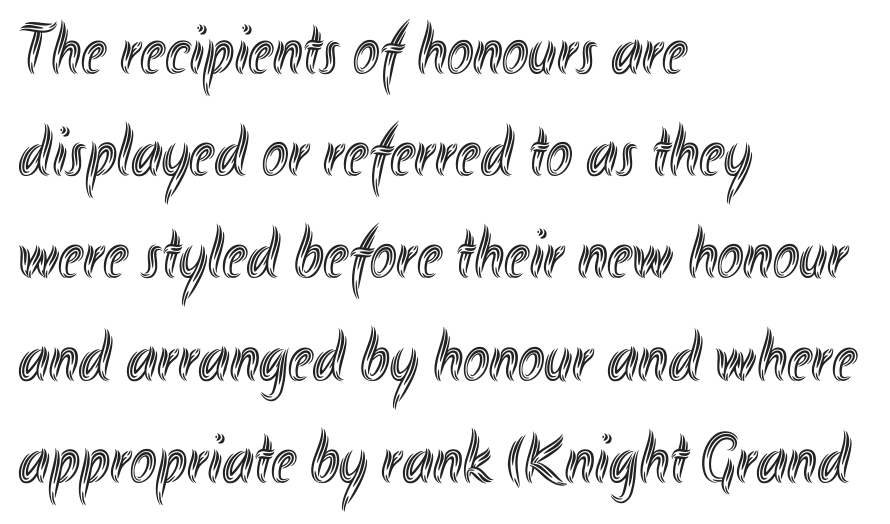
{"width": "condensed", "x_height": "small", "monospaced": "no", "underline": "no", "align": "left", "line_spacing": "normal", "line_spacing_ratio": 1.44, "letter_spacing": "normal", "letter_spacing_em": 0.0, "glyph_px": 71}
